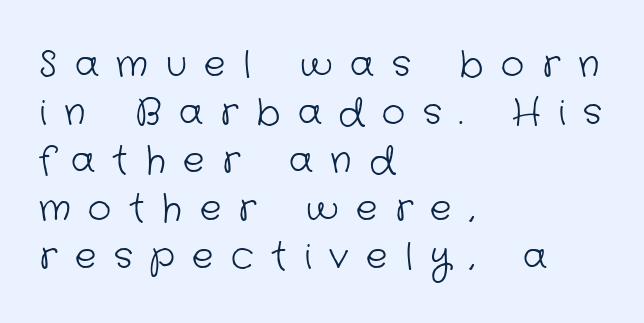
The rag falls on the right side of this text block. The gap between lines stays unmarked. Looks like regular typesetting: each glyph gets only the width it needs. The type is letterspaced generously, with wide tracking. Successive baselines arrive at the customary interval.
